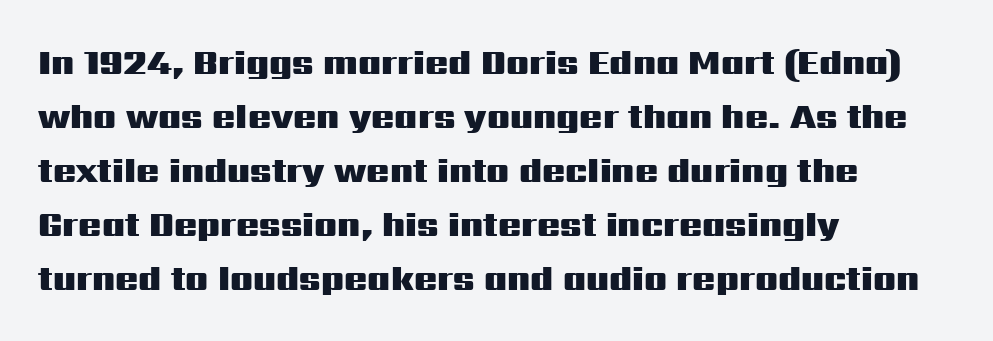
Q: Is the text bold? A: Yes.
Q: Is the text italic (slanted)? A: No, it is upright.
Q: Is the typeface a serif or a sans-serif typeface? A: Sans-serif.
Q: Is the text underlined? A: No.
Q: How is the paragraph aligned? A: Left-aligned.
Q: Is the spacing between letters normal or unusually wide? A: Normal.
Q: Is the spacing between lines tight, normal or loose? A: Normal.
Q: Width (condensed, normal, or wide)? A: Wide.
Q: Stroke contrast? A: Medium.
Q: x-height? A: Medium.
Q: Monospaced? A: No.
